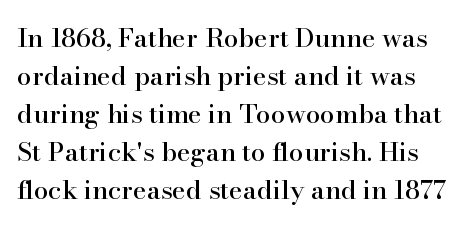
{"italic": "no", "underline": "no", "line_spacing": "normal", "line_spacing_ratio": 1.46, "letter_spacing": "normal", "letter_spacing_em": 0.0, "glyph_px": 26}
